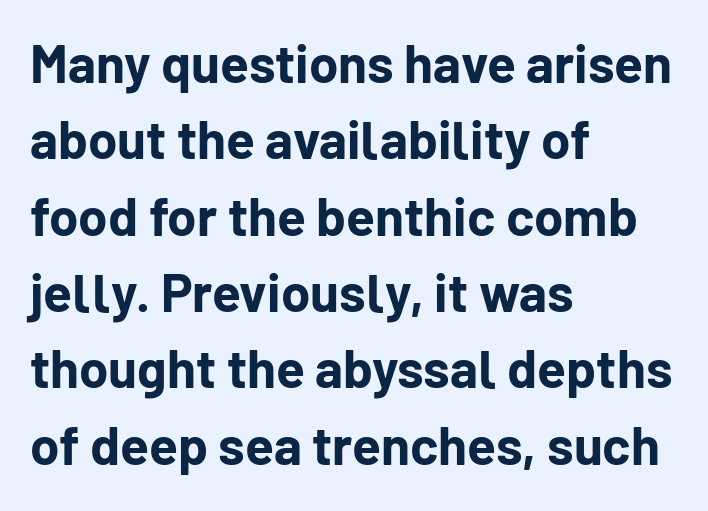
{"serif": "no", "italic": "no", "bold": "yes", "weight": "bold", "width": "normal", "stroke_contrast": "low", "x_height": "medium", "monospaced": "no", "underline": "no", "align": "left", "line_spacing": "normal", "line_spacing_ratio": 1.44, "letter_spacing": "normal", "letter_spacing_em": 0.0, "glyph_px": 53}
